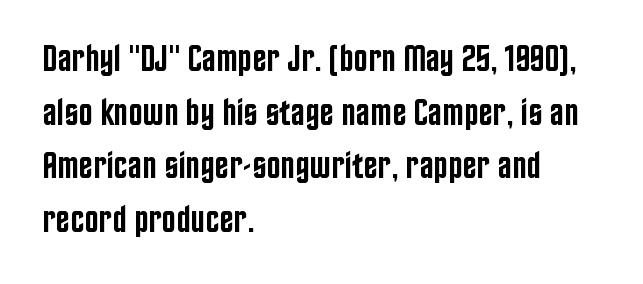
{"serif": "no", "italic": "no", "bold": "semi", "weight": "semibold", "width": "condensed", "stroke_contrast": "low", "x_height": "large", "monospaced": "no", "underline": "no", "align": "left", "line_spacing": "normal", "line_spacing_ratio": 1.41, "letter_spacing": "normal", "letter_spacing_em": 0.0, "glyph_px": 38}
